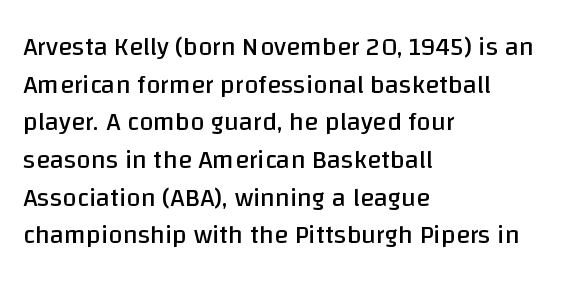
This sample is left-justified, so line endings fall wherever the words run out. Short note: letters normally spaced. These lines were composed using upright roman letters. Nothing heavy about these letters — not bold at all. The glyphs are unaccompanied by any horizontal stroke below them. Quick note: interline space is typical.
